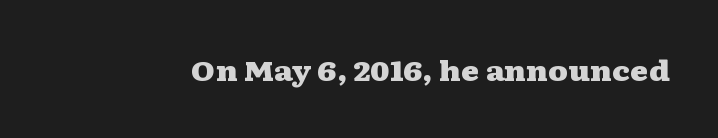
The image shows 28 px heavy, wide serif type, upright; set normal letter spacing, not underlined; medium stroke contrast and a medium x-height.
